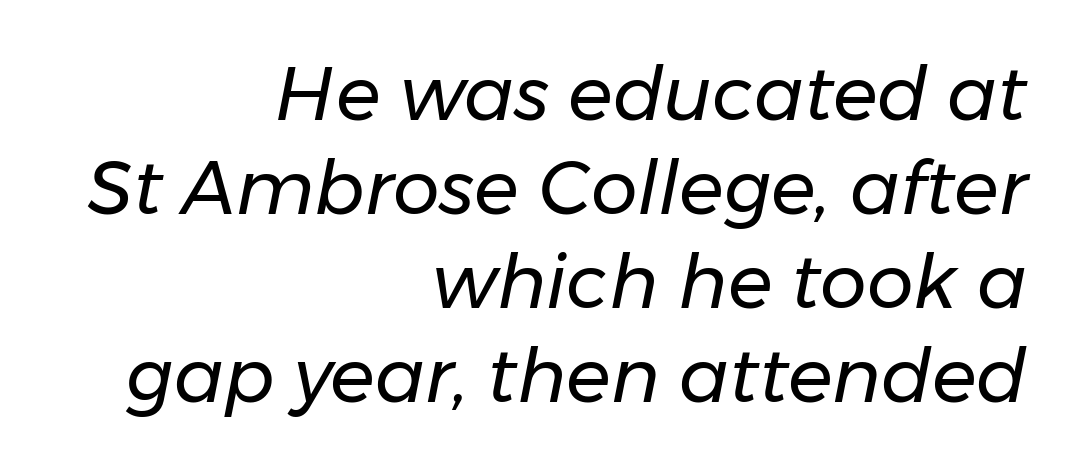
Q: Is the text bold? A: No.
Q: Is the text italic (slanted)? A: Yes, it leans right by about 11 degrees.
Q: Is the text underlined? A: No.
Q: How is the paragraph aligned? A: Right-aligned.
Q: Is the spacing between letters normal or unusually wide? A: Normal.
Q: Is the spacing between lines tight, normal or loose? A: Normal.
Q: Width (condensed, normal, or wide)? A: Normal.
Q: Stroke contrast? A: Low.
Q: x-height? A: Medium.
Q: Monospaced? A: No.
